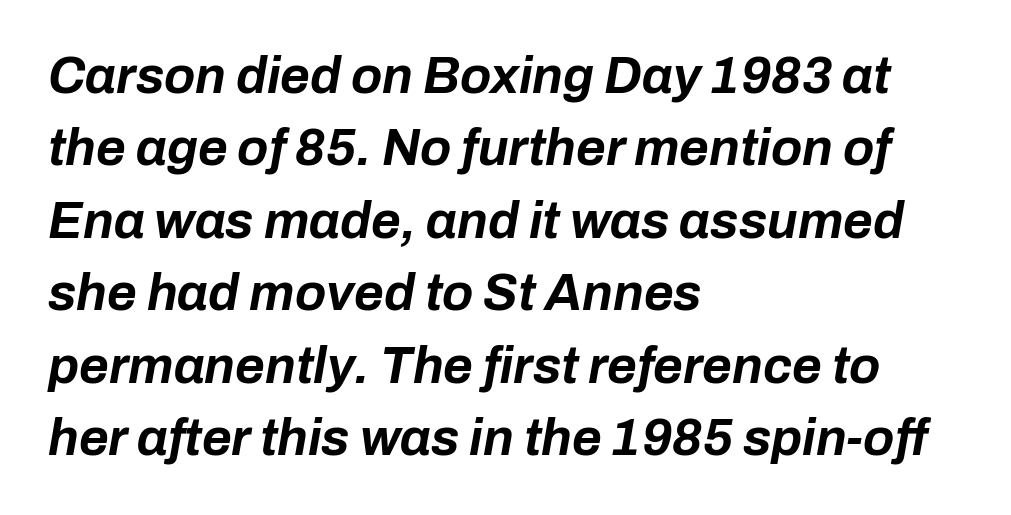
Q: Is the text bold? A: Yes.
Q: Is the text italic (slanted)? A: Yes, it leans right by about 10 degrees.
Q: Is the text underlined? A: No.
Q: How is the paragraph aligned? A: Left-aligned.
Q: Is the spacing between letters normal or unusually wide? A: Normal.
Q: Is the spacing between lines tight, normal or loose? A: Normal.
Q: Width (condensed, normal, or wide)? A: Normal.
Q: Stroke contrast? A: Low.
Q: x-height? A: Medium.
Q: Monospaced? A: No.
